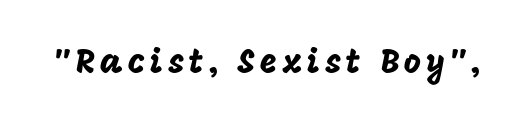
The type family on display is of the sans-serif kind. The space beneath each line is pristine and unruled. The passage shown is typed in a proportional face where columns would drift.
